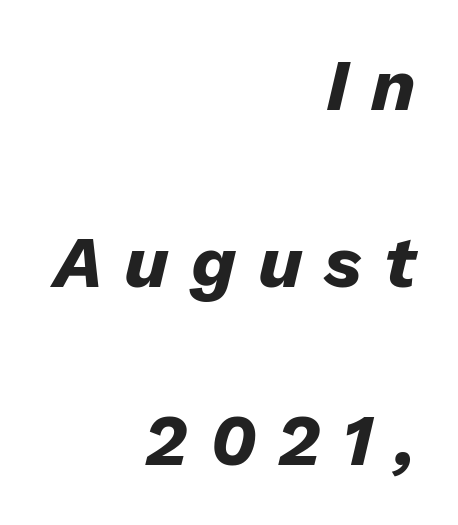
The image shows 73 px heavy type, italic (leaning right); set right-aligned, loose line spacing (2.43x), unusually wide letter spacing (+0.3 em), not underlined; low stroke contrast and a medium x-height.
